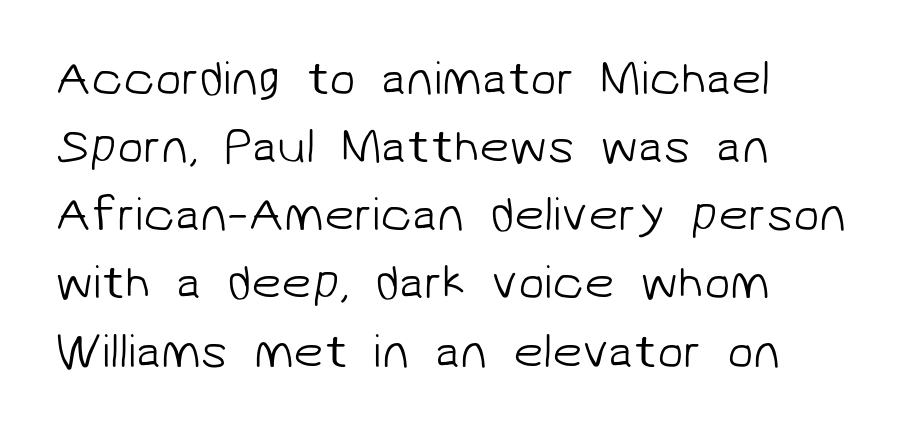
Line starts are locked; line ends wander. Standard letterfit; no display-style spreading of the glyphs. In terms of leading, this rendering sits right in the middle. Weight: in the light-to-regular range. Each letter keeps its own natural width here, so spacing adapts to shape.
